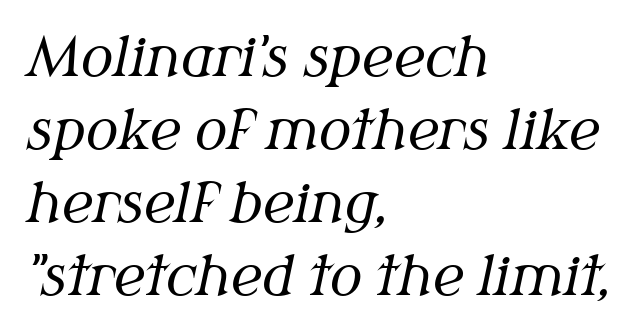
{"serif": "yes", "italic": "yes", "lean": "right", "slant_degrees": 12, "bold": "no", "weight": "regular", "width": "normal", "stroke_contrast": "medium", "x_height": "medium", "monospaced": "no", "underline": "no", "align": "left", "line_spacing": "normal", "line_spacing_ratio": 1.35, "letter_spacing": "normal", "letter_spacing_em": 0.0, "glyph_px": 54}
